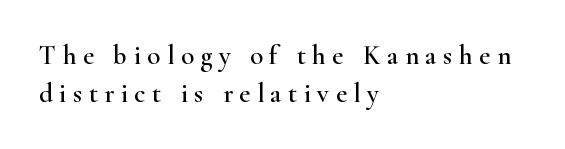
The horizontal fit of the characters is loose and conspicuously gappy. Horizontal alignment here is leftward, the default for most running prose. Upright lettering throughout. The gap between lines stays unmarked. Is there much room between lines? A standard amount, neither cramped nor airy.
